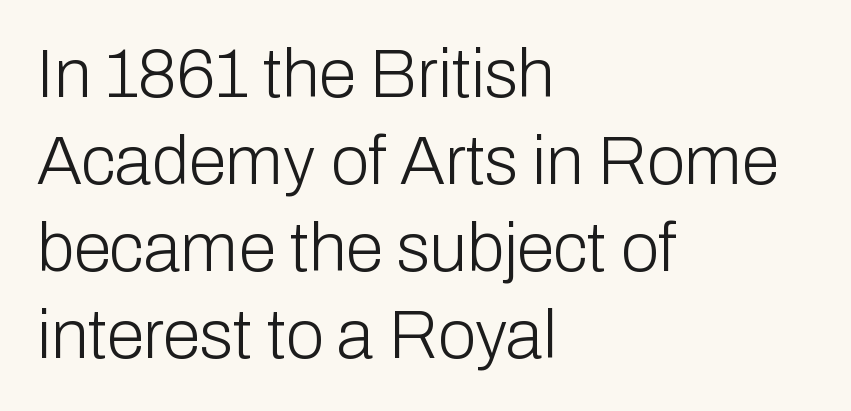
The text block is weighted toward the left margin, trailing off unevenly rightward. The passage shown stacks its lines at a standard gap. No chunkiness to these letters — they're not bold. Check the space under the baseline: it is left empty.
